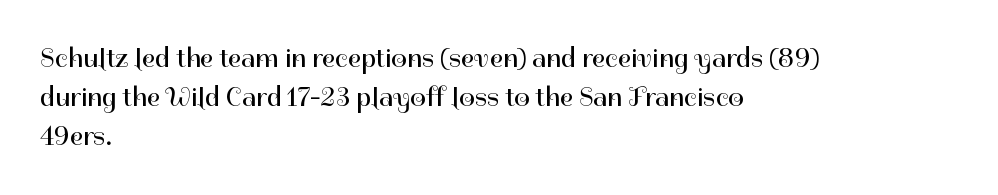
Q: Is the text bold? A: No.
Q: Is the text italic (slanted)? A: No, it is upright.
Q: Is the typeface a serif or a sans-serif typeface? A: Sans-serif.
Q: Is the text underlined? A: No.
Q: How is the paragraph aligned? A: Left-aligned.
Q: Is the spacing between letters normal or unusually wide? A: Normal.
Q: Is the spacing between lines tight, normal or loose? A: Normal.
Q: Width (condensed, normal, or wide)? A: Normal.
Q: Stroke contrast? A: High.
Q: x-height? A: Medium.
Q: Monospaced? A: No.
